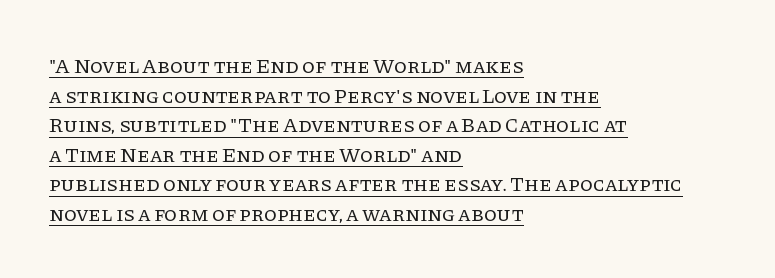
{"italic": "no", "bold": "no", "underline": "yes", "align": "left", "line_spacing": "normal", "line_spacing_ratio": 1.41, "letter_spacing": "normal", "letter_spacing_em": 0.0, "glyph_px": 21}
